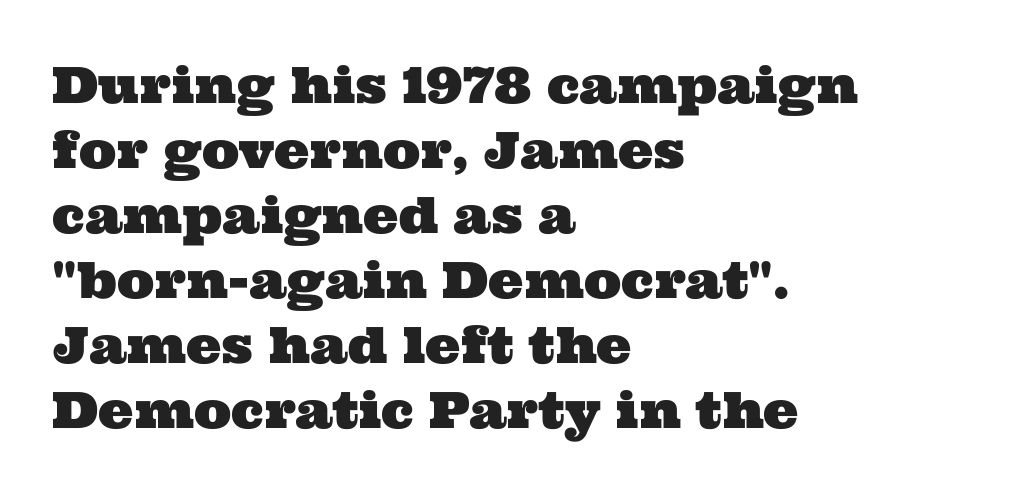
Q: Is the typeface a serif or a sans-serif typeface? A: Serif.
Q: Is the text underlined? A: No.
Q: How is the paragraph aligned? A: Left-aligned.
Q: Is the spacing between letters normal or unusually wide? A: Normal.
Q: Is the spacing between lines tight, normal or loose? A: Normal.
Q: Width (condensed, normal, or wide)? A: Wide.
Q: Stroke contrast? A: Medium.
Q: x-height? A: Medium.
Q: Monospaced? A: No.
